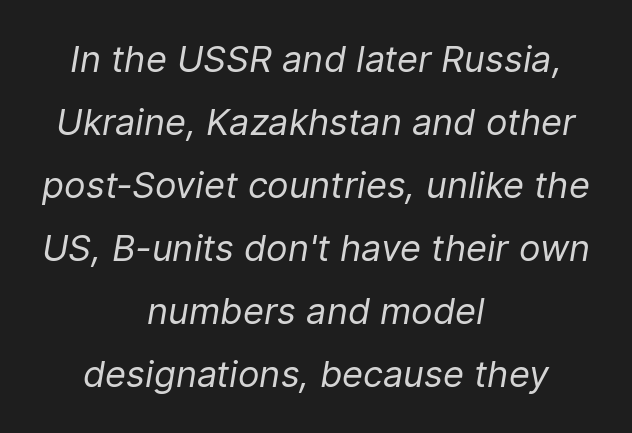
Q: Is the text bold? A: No.
Q: Is the text italic (slanted)? A: Yes, it leans right by about 9 degrees.
Q: Is the text underlined? A: No.
Q: How is the paragraph aligned? A: Centered.
Q: Is the spacing between letters normal or unusually wide? A: Normal.
Q: Width (condensed, normal, or wide)? A: Normal.
Q: Stroke contrast? A: Low.
Q: x-height? A: Medium.
Q: Monospaced? A: No.
